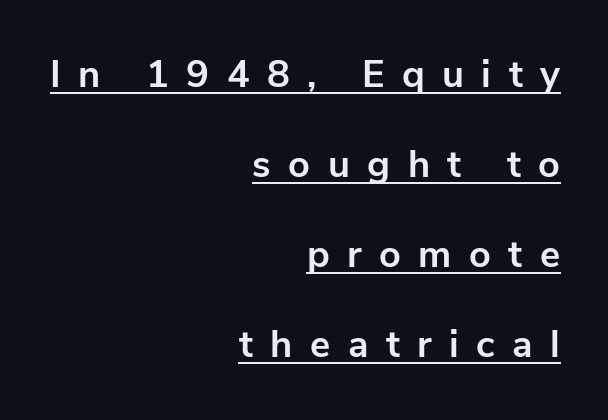
Spacing between characters has been opened up far beyond the box default. Heft: maximum for text — a bold. Students, observe the line beneath the letters — that is underlining. A typesetter would call this proportional, since set widths differ per character. If you drew a ruler down the right edge, every line would touch it. This is sans-serif lettering, the kind often seen on screens and signage.
